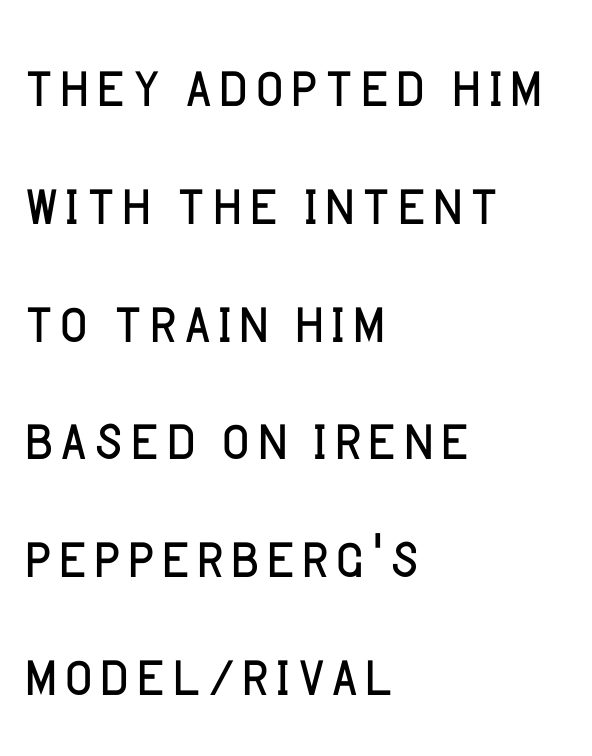
{"serif": "no", "italic": "no", "bold": "no", "weight": "light", "width": "normal", "stroke_contrast": "low", "x_height": "large", "monospaced": "no", "underline": "no", "align": "left", "line_spacing": "normal", "line_spacing_ratio": 1.53, "letter_spacing": "normal", "letter_spacing_em": 0.0, "glyph_px": 77}
